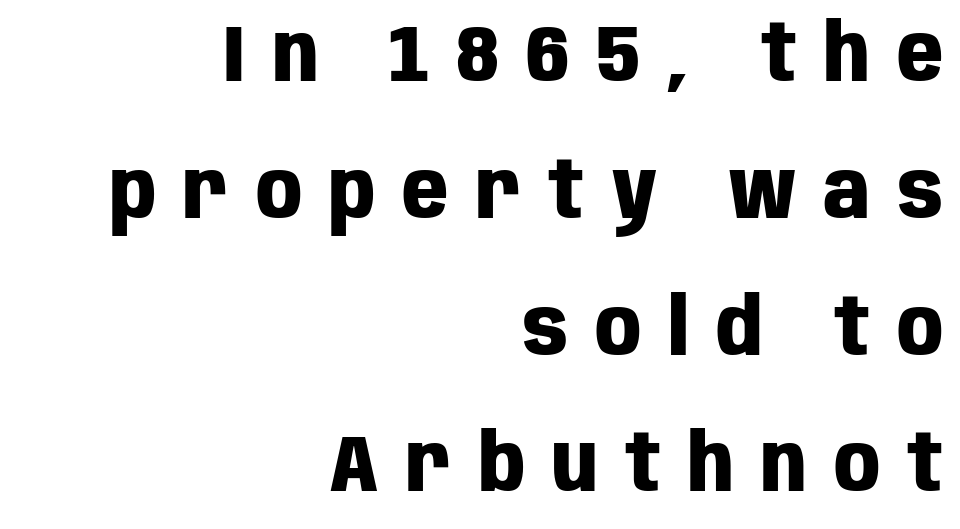
The image shows 80 px heavy, condensed sans-serif type, upright; set right-aligned, line spacing 1.71x, unusually wide letter spacing (+0.34 em), not underlined; low stroke contrast and a large x-height.
